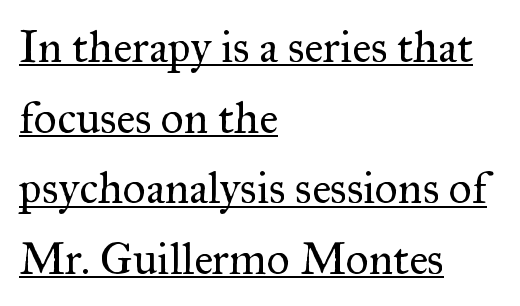
The typeface has the unassuming heft of standard copy or less. Here the designer chose a conventional face with non-uniform glyph widths. This sample carries an underscore along the baseline area. Caption: standard tracking, unaltered. You can tell it's not italic because the verticals are truly vertical. Horizontal bands of white between lines are of average thickness.
